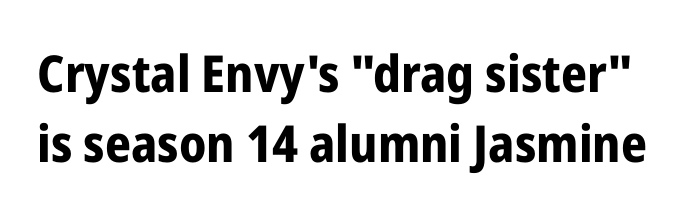
The image shows 51 px bold, condensed sans-serif type, upright; set normal line spacing (1.38x), normal letter spacing, not underlined; low stroke contrast and a medium x-height.
